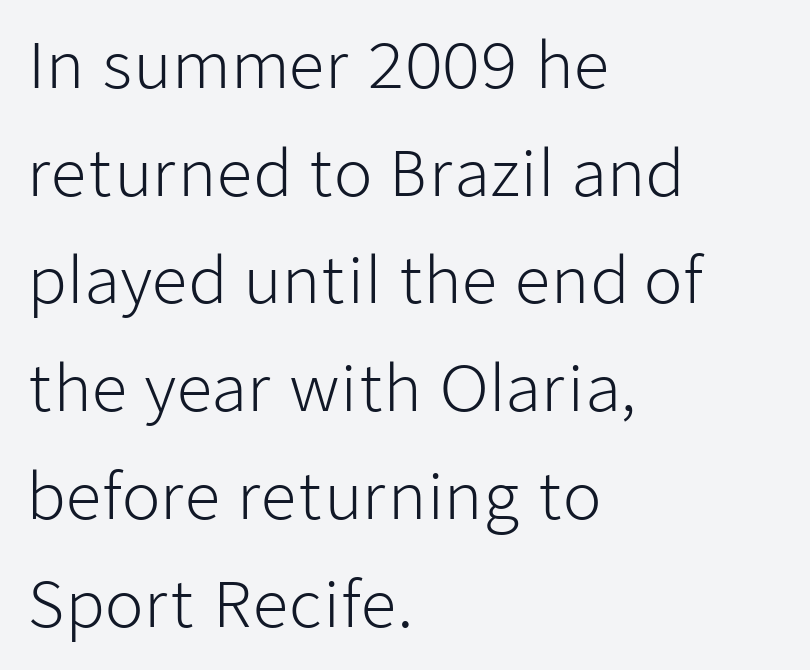
Q: Is the text bold? A: No.
Q: Is the text italic (slanted)? A: No, it is upright.
Q: Is the typeface a serif or a sans-serif typeface? A: Sans-serif.
Q: Is the text underlined? A: No.
Q: How is the paragraph aligned? A: Left-aligned.
Q: Is the spacing between letters normal or unusually wide? A: Normal.
Q: Width (condensed, normal, or wide)? A: Normal.
Q: Stroke contrast? A: Low.
Q: x-height? A: Medium.
Q: Monospaced? A: No.
